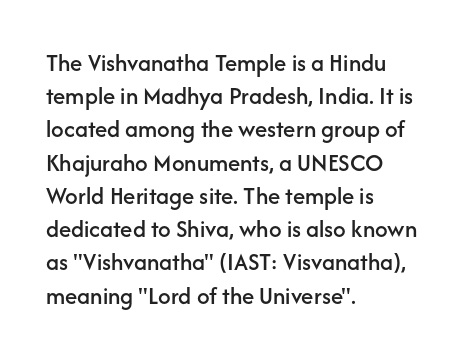
Q: Is the text italic (slanted)? A: No, it is upright.
Q: Is the text underlined? A: No.
Q: How is the paragraph aligned? A: Left-aligned.
Q: Is the spacing between letters normal or unusually wide? A: Normal.
Q: Is the spacing between lines tight, normal or loose? A: Normal.
